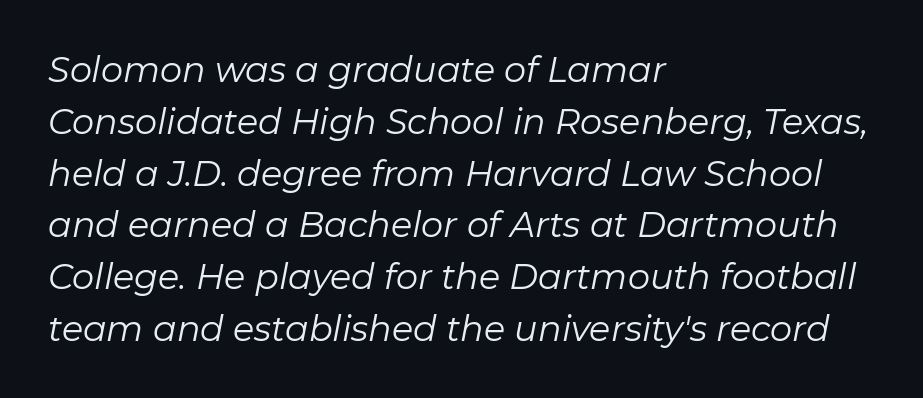
Q: Is the text bold? A: No.
Q: Is the text italic (slanted)? A: Yes, it leans right by about 11 degrees.
Q: Is the text underlined? A: No.
Q: How is the paragraph aligned? A: Left-aligned.
Q: Is the spacing between letters normal or unusually wide? A: Normal.
Q: Is the spacing between lines tight, normal or loose? A: Normal.
Q: Width (condensed, normal, or wide)? A: Normal.
Q: Stroke contrast? A: Low.
Q: x-height? A: Medium.
Q: Monospaced? A: No.
